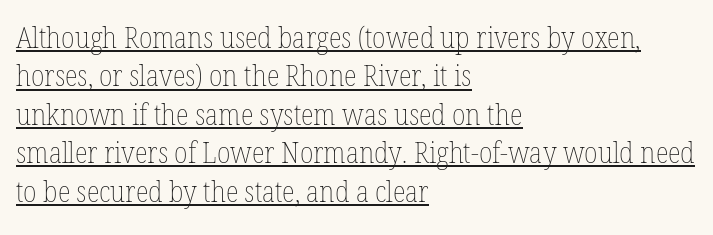
The image shows 30 px thin, condensed type, upright; set left-aligned, normal line spacing (1.28x), normal letter spacing, underlined; low stroke contrast and a medium x-height.
